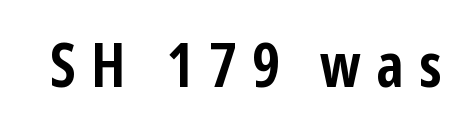
Q: Is the text bold? A: Yes.
Q: Is the text italic (slanted)? A: No, it is upright.
Q: Is the typeface a serif or a sans-serif typeface? A: Sans-serif.
Q: Is the text underlined? A: No.
Q: Is the spacing between letters normal or unusually wide? A: Unusually wide.
Q: Width (condensed, normal, or wide)? A: Condensed.
Q: Stroke contrast? A: Low.
Q: x-height? A: Medium.
Q: Monospaced? A: No.
